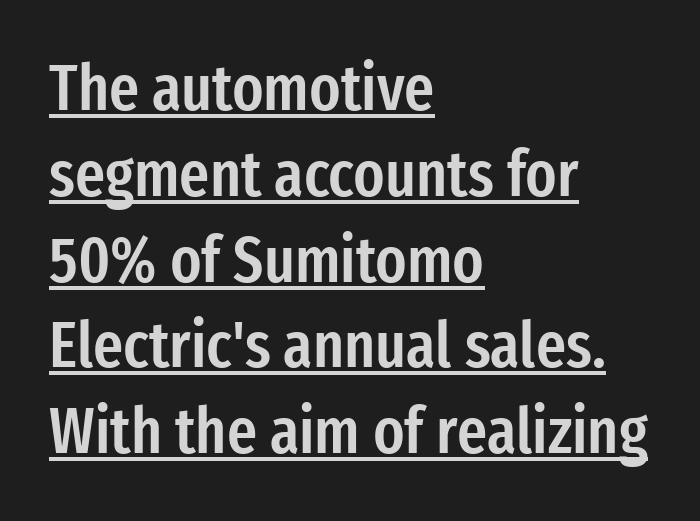
{"serif": "no", "italic": "no", "bold": "semi", "weight": "semibold", "width": "condensed", "stroke_contrast": "low", "x_height": "medium", "monospaced": "no", "underline": "yes", "align": "left", "line_spacing": "normal", "line_spacing_ratio": 1.32, "letter_spacing": "normal", "letter_spacing_em": 0.0, "glyph_px": 65}
